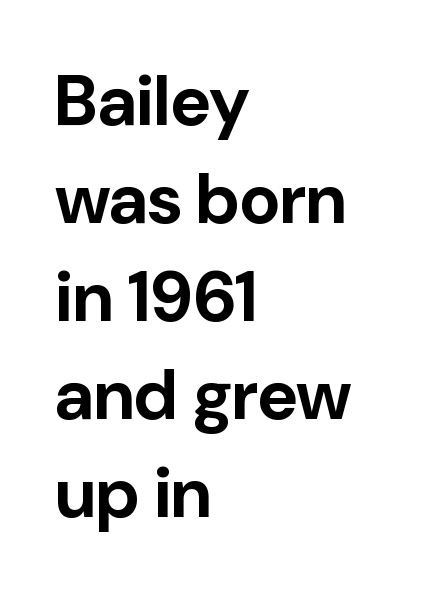
{"serif": "no", "italic": "no", "bold": "yes", "weight": "bold", "width": "normal", "stroke_contrast": "low", "x_height": "medium", "monospaced": "no", "underline": "no", "align": "left", "line_spacing": "normal", "line_spacing_ratio": 1.4, "letter_spacing": "normal", "letter_spacing_em": 0.0, "glyph_px": 70}
